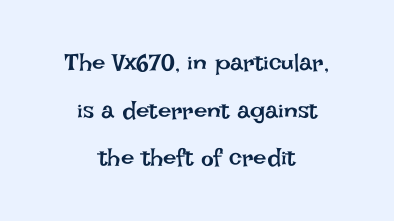
Q: Is the text bold? A: No.
Q: Is the text italic (slanted)? A: No, it is upright.
Q: Is the text underlined? A: No.
Q: How is the paragraph aligned? A: Centered.
Q: Is the spacing between letters normal or unusually wide? A: Normal.
Q: Is the spacing between lines tight, normal or loose? A: Loose.
